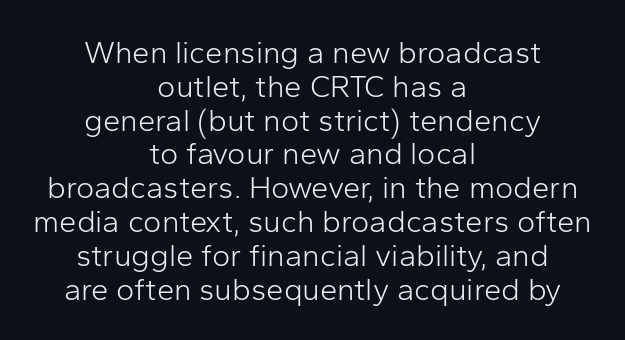
Q: Is the text bold? A: No.
Q: Is the text italic (slanted)? A: No, it is upright.
Q: Is the typeface a serif or a sans-serif typeface? A: Sans-serif.
Q: Is the text underlined? A: No.
Q: How is the paragraph aligned? A: Centered.
Q: Is the spacing between letters normal or unusually wide? A: Normal.
Q: Is the spacing between lines tight, normal or loose? A: Tight.
Q: Width (condensed, normal, or wide)? A: Normal.
Q: Stroke contrast? A: Low.
Q: x-height? A: Medium.
Q: Monospaced? A: No.
